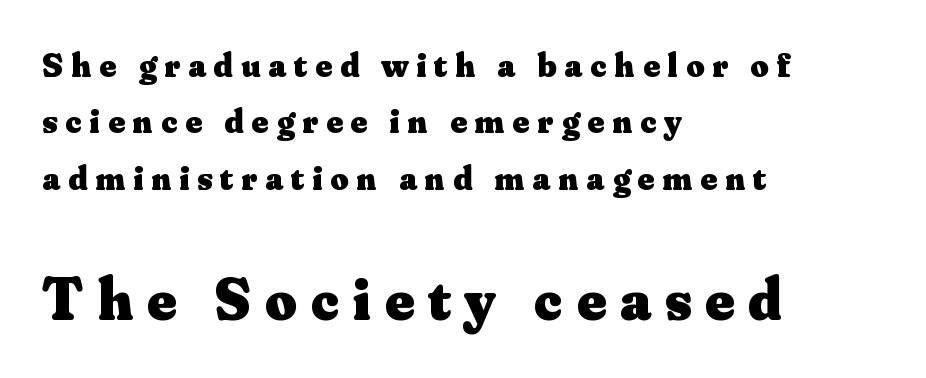
Q: Is the text bold? A: Yes.
Q: Is the text italic (slanted)? A: No, it is upright.
Q: Is the typeface a serif or a sans-serif typeface? A: Serif.
Q: Is the text underlined? A: No.
Q: How is the paragraph aligned? A: Left-aligned.
Q: Is the spacing between letters normal or unusually wide? A: Unusually wide.
Q: Is the spacing between lines tight, normal or loose? A: Normal.
Q: Which block of text is set in a larger size, the first (top) or the second (bottom)? A: The second (bottom) one.
Q: Width (condensed, normal, or wide)? A: Normal.
Q: Stroke contrast? A: Medium.
Q: x-height? A: Small.
Q: Monospaced? A: No.
